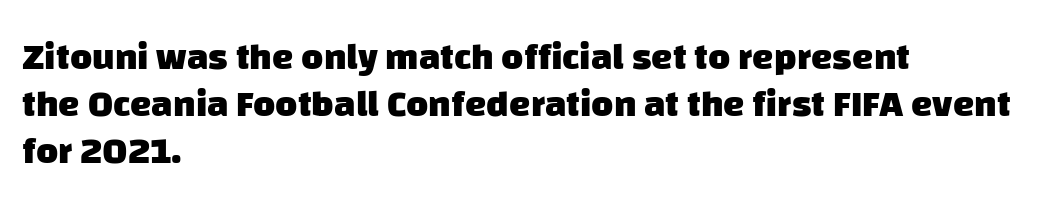
Q: Is the text bold? A: Yes.
Q: Is the typeface a serif or a sans-serif typeface? A: Sans-serif.
Q: Is the text underlined? A: No.
Q: How is the paragraph aligned? A: Left-aligned.
Q: Is the spacing between letters normal or unusually wide? A: Normal.
Q: Width (condensed, normal, or wide)? A: Normal.
Q: Stroke contrast? A: Low.
Q: x-height? A: Large.
Q: Monospaced? A: No.
